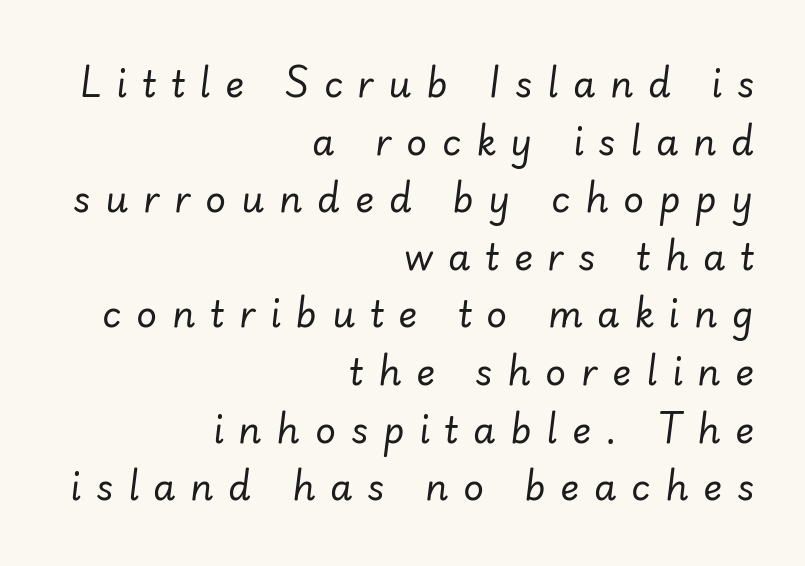
The rendering applies a slant to the glyphs. The lines in this sample share a right terminus and differ only in where they begin. The strokes carry an ordinary text weight at most. There is plenty of visible air inserted between adjacent glyphs.
